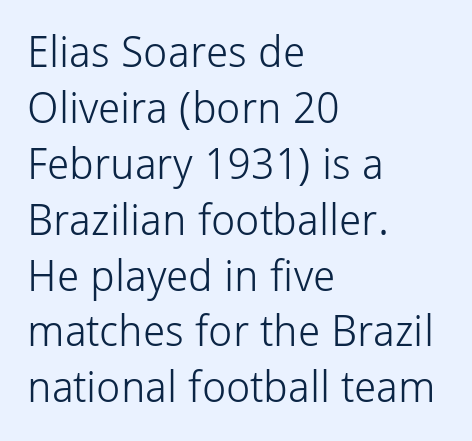
{"serif": "no", "italic": "no", "bold": "no", "weight": "light", "width": "normal", "stroke_contrast": "low", "x_height": "medium", "monospaced": "no", "underline": "no", "align": "left", "line_spacing": "normal", "line_spacing_ratio": 1.3, "letter_spacing": "normal", "letter_spacing_em": 0.0, "glyph_px": 43}
